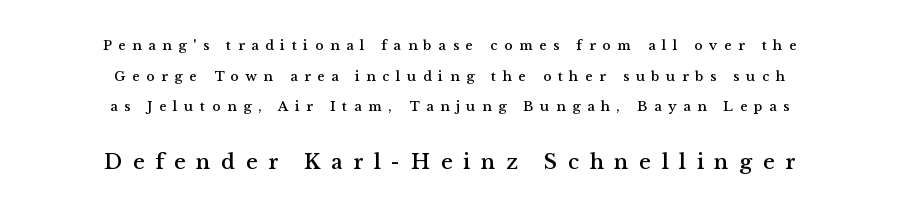
Two sizes are in play, and the larger belongs to the second block. Look at the tracking — it's clearly loosened, letters drifting apart. Notice how the passage keeps no hard edge, just a central spine. Does the leading feel generous? Absolutely, it's lavish.
